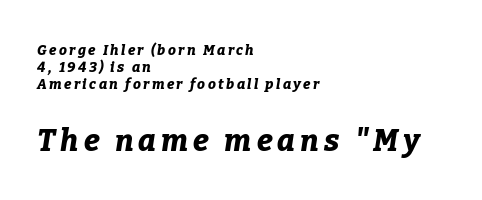
The image shows 30 px bold type, italic (leaning right); set left-aligned, line spacing 1.23x, not underlined; the second (bottom) block is 2.14x larger; low stroke contrast and a medium x-height.
